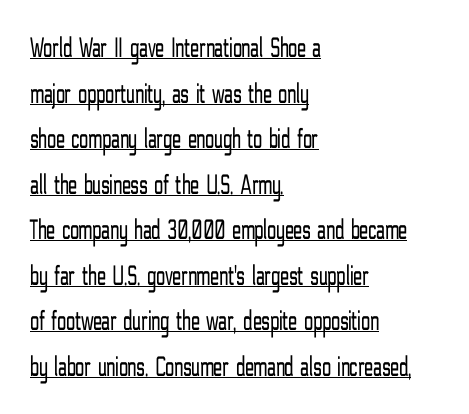
Q: Is the text bold? A: No.
Q: Is the text italic (slanted)? A: No, it is upright.
Q: Is the typeface a serif or a sans-serif typeface? A: Sans-serif.
Q: Is the text underlined? A: Yes.
Q: How is the paragraph aligned? A: Left-aligned.
Q: Is the spacing between letters normal or unusually wide? A: Normal.
Q: Is the spacing between lines tight, normal or loose? A: Normal.
Q: Width (condensed, normal, or wide)? A: Condensed.
Q: Stroke contrast? A: Low.
Q: x-height? A: Medium.
Q: Monospaced? A: No.
